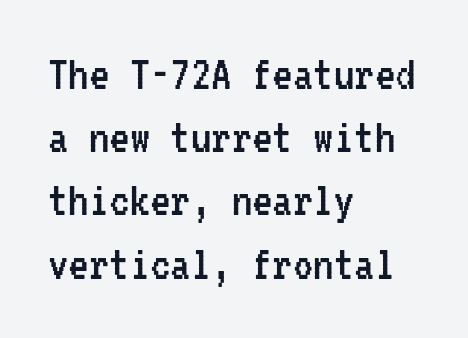
Reading down the block, your eye returns to a fixed left position each line. Characters follow at the spacing the type designer built in. Unmarked baselines from the first word to the last. Is this a fixed-width face? Yes — each glyph sits in an identical cell. A light-to-regular cut is what we see here. This is the regular roman posture of the typeface.
